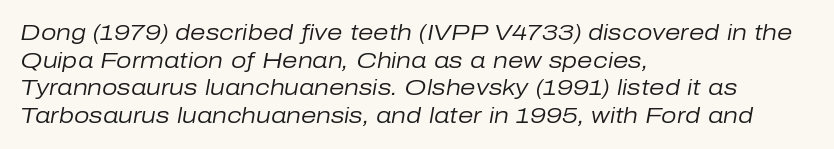
The image shows 22 px text type, italic (leaning right); set left-aligned, normal line spacing (1.26x), normal letter spacing, not underlined.
